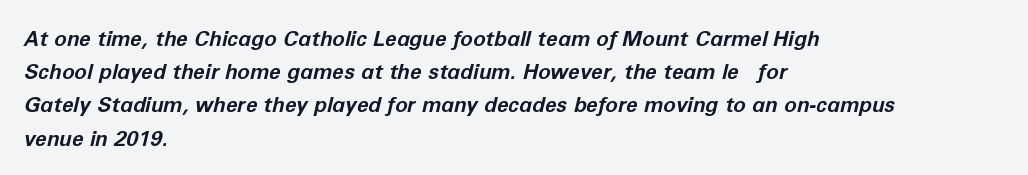
What's the leading like? Ordinary, nothing unusual. Is the block centered? No — it sits flush against the left margin. Inter-character spacing is left at the font's built-in metrics. How heavy is the stroke? Heavy — this is a bold. Lines of text with bare space underneath.
